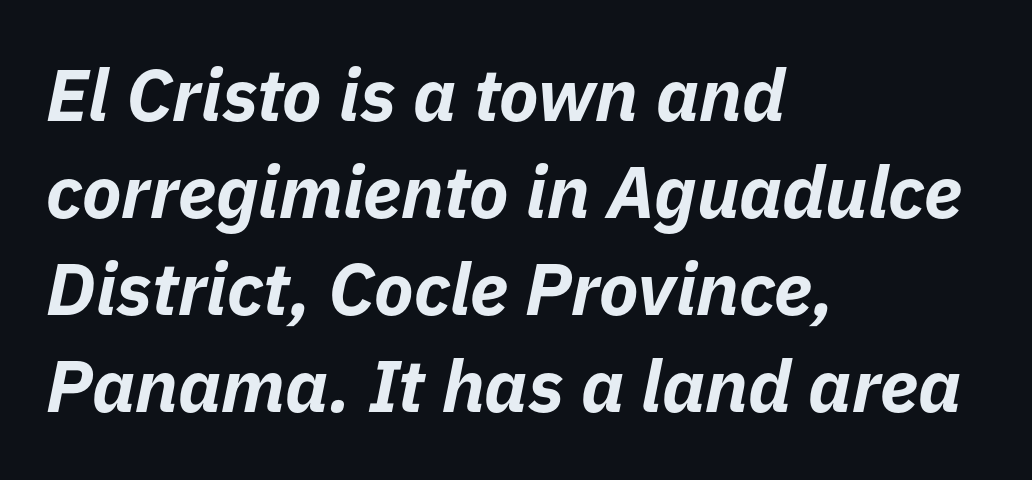
{"italic": "yes", "lean": "right", "slant_degrees": 11, "bold": "yes", "weight": "bold", "width": "normal", "stroke_contrast": "low", "x_height": "medium", "monospaced": "no", "underline": "no", "align": "left", "line_spacing": "normal", "line_spacing_ratio": 1.33, "letter_spacing": "normal", "letter_spacing_em": 0.0, "glyph_px": 73}
